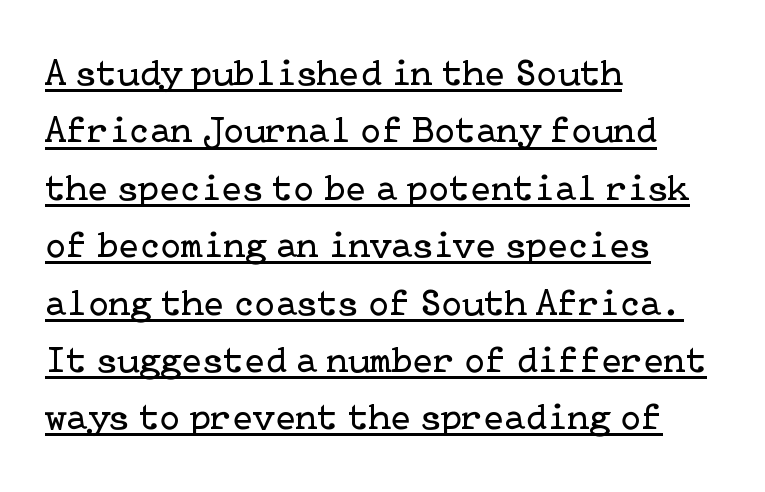
{"serif": "yes", "italic": "no", "bold": "no", "weight": "regular", "width": "normal", "stroke_contrast": "low", "x_height": "medium", "underline": "yes", "align": "left", "line_spacing": "normal", "line_spacing_ratio": 1.51, "letter_spacing": "normal", "letter_spacing_em": 0.0, "glyph_px": 38}
